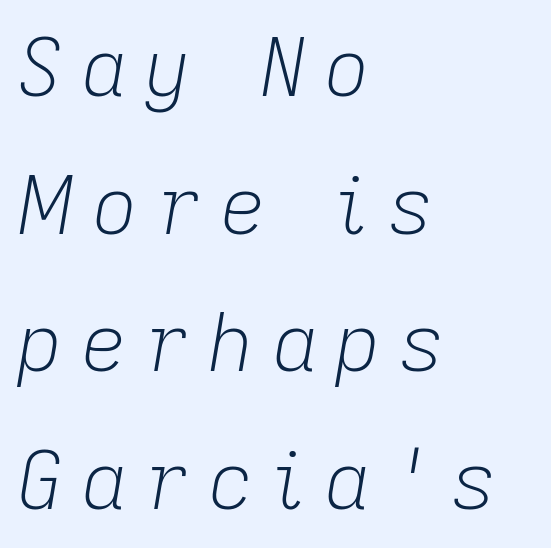
Q: Is the text bold? A: No.
Q: Is the text italic (slanted)? A: Yes, it leans right by about 9 degrees.
Q: Is the text underlined? A: No.
Q: How is the paragraph aligned? A: Left-aligned.
Q: Is the spacing between letters normal or unusually wide? A: Unusually wide.
Q: Width (condensed, normal, or wide)? A: Normal.
Q: Stroke contrast? A: Low.
Q: x-height? A: Medium.
Q: Monospaced? A: No.
